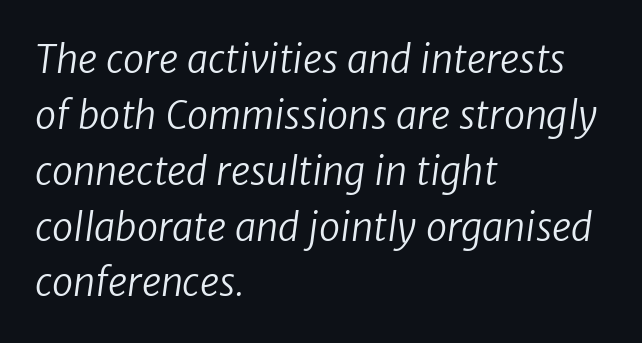
Q: Is the text bold? A: No.
Q: Is the typeface a serif or a sans-serif typeface? A: Sans-serif.
Q: Is the text underlined? A: No.
Q: How is the paragraph aligned? A: Left-aligned.
Q: Is the spacing between letters normal or unusually wide? A: Normal.
Q: Is the spacing between lines tight, normal or loose? A: Normal.
Q: Width (condensed, normal, or wide)? A: Normal.
Q: Stroke contrast? A: Low.
Q: x-height? A: Medium.
Q: Monospaced? A: No.
